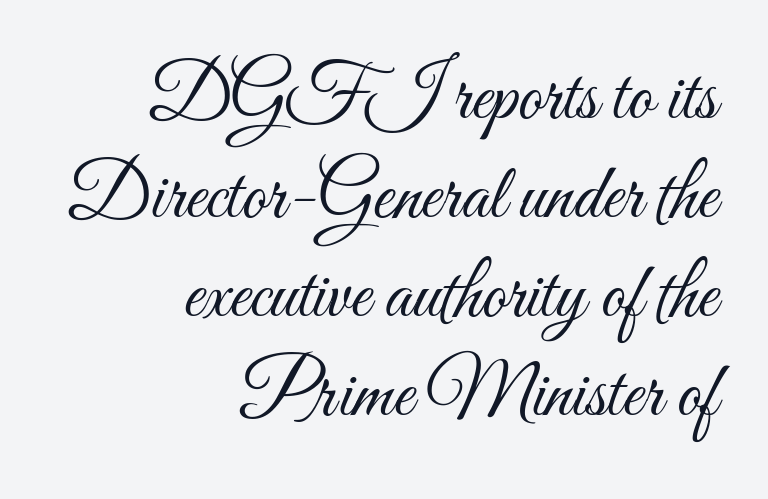
The passage is arranged like a letterhead date or caption credit — flush right. Counters stay open thanks to moderate or lighter strokes. There is no visible air inserted between adjacent glyphs. A bare baseline throughout the passage.
